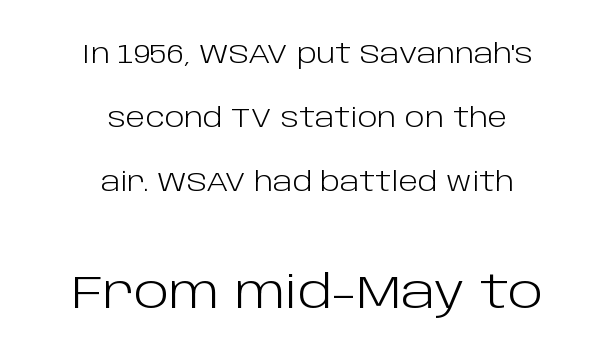
Q: Is the text bold? A: No.
Q: Is the text italic (slanted)? A: No, it is upright.
Q: Is the typeface a serif or a sans-serif typeface? A: Sans-serif.
Q: Is the text underlined? A: No.
Q: How is the paragraph aligned? A: Centered.
Q: Is the spacing between letters normal or unusually wide? A: Normal.
Q: Is the spacing between lines tight, normal or loose? A: Loose.
Q: Which block of text is set in a larger size, the first (top) or the second (bottom)? A: The second (bottom) one.
Q: Width (condensed, normal, or wide)? A: Normal.
Q: Stroke contrast? A: Low.
Q: x-height? A: Large.
Q: Monospaced? A: No.
